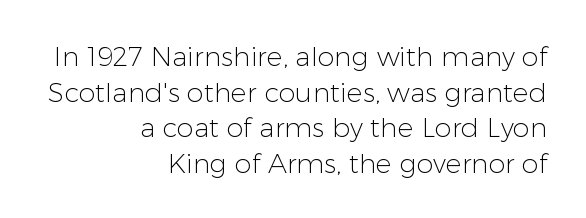
The image shows 27 px text type, upright; set right-aligned, normal line spacing (1.32x), normal letter spacing, not underlined.
